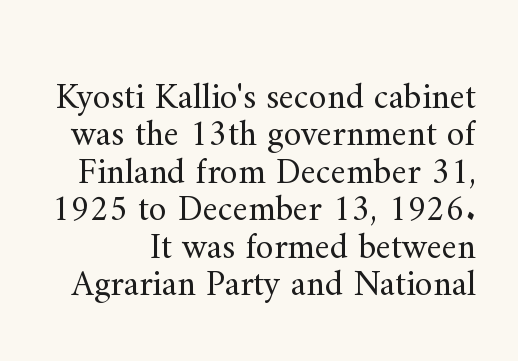
The image shows 36 px regular-weight serif type, upright; set tight line spacing (1.04x), normal letter spacing, not underlined; medium stroke contrast and a small x-height.
